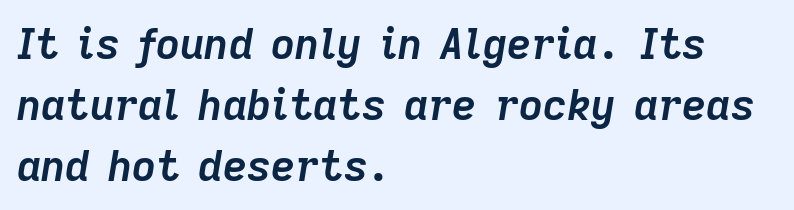
The image shows 42 px semibold type, italic (leaning right); set left-aligned, normal line spacing (1.45x), normal letter spacing, not underlined; low stroke contrast and a medium x-height.
